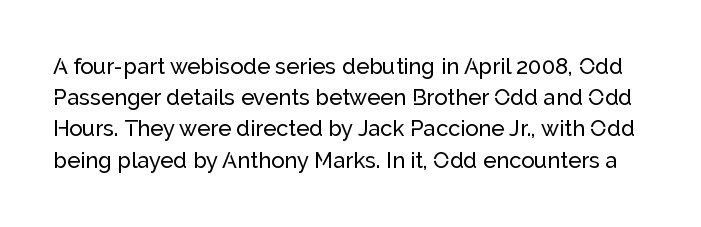
The image shows 22 px text type, upright; set normal line spacing (1.42x), normal letter spacing, not underlined.
